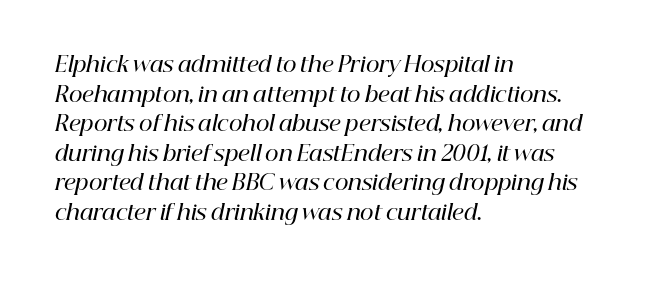
The image shows 21 px text type, italic (leaning right); set left-aligned, normal line spacing (1.41x), normal letter spacing, not underlined.
